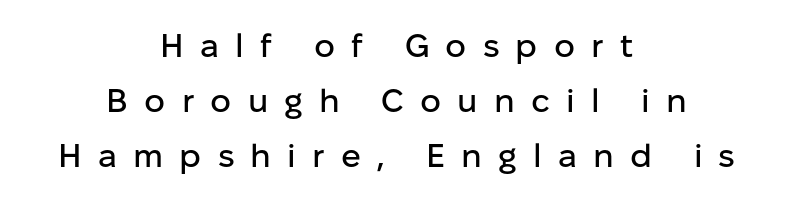
Q: Is the text italic (slanted)? A: No, it is upright.
Q: Is the typeface a serif or a sans-serif typeface? A: Sans-serif.
Q: Is the text underlined? A: No.
Q: How is the paragraph aligned? A: Centered.
Q: Is the spacing between letters normal or unusually wide? A: Unusually wide.
Q: Is the spacing between lines tight, normal or loose? A: Normal.
Q: Width (condensed, normal, or wide)? A: Normal.
Q: Stroke contrast? A: Low.
Q: x-height? A: Medium.
Q: Monospaced? A: No.
